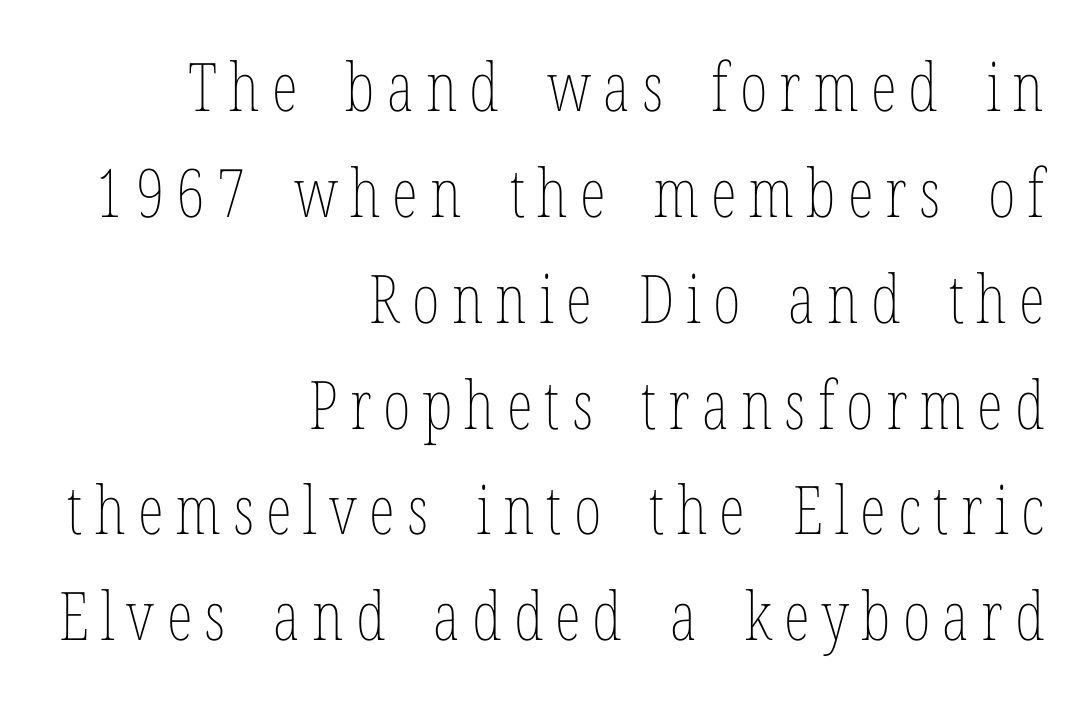
The image shows 67 px thin, condensed type, upright; set right-aligned, normal line spacing (1.58x), not underlined; low stroke contrast and a medium x-height.
